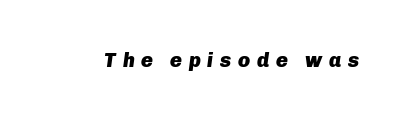
Q: Is the text bold? A: Yes.
Q: Is the text italic (slanted)? A: Yes, it leans right by about 8 degrees.
Q: Is the text underlined? A: No.
Q: Is the spacing between letters normal or unusually wide? A: Unusually wide.
